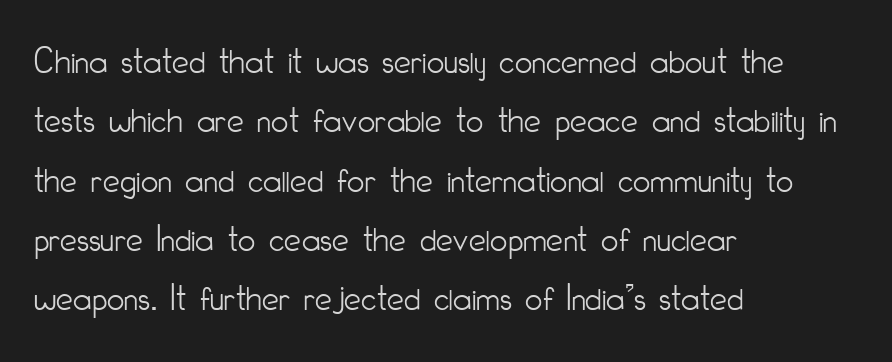
Stem width sits at or under what a default text font uses. Letterform terminals end flat and unadorned throughout the passage. The ragged edge is on the right, which tells us the setting is flush left. The lettering holds an erect, upright posture throughout. Spacing verdict: proportional, widths tailored to each character. Short note: letters normally spaced.
